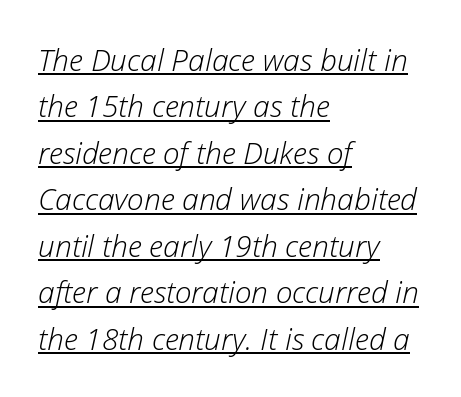
The image shows 30 px light type, italic (leaning right); set left-aligned, normal line spacing (1.55x), normal letter spacing, underlined; low stroke contrast and a medium x-height.
